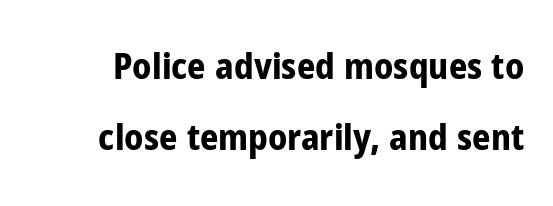
Q: Is the text bold? A: Yes.
Q: Is the text italic (slanted)? A: No, it is upright.
Q: Is the typeface a serif or a sans-serif typeface? A: Sans-serif.
Q: Is the text underlined? A: No.
Q: Is the spacing between letters normal or unusually wide? A: Normal.
Q: Is the spacing between lines tight, normal or loose? A: Loose.
Q: Width (condensed, normal, or wide)? A: Condensed.
Q: Stroke contrast? A: Low.
Q: x-height? A: Medium.
Q: Monospaced? A: No.
